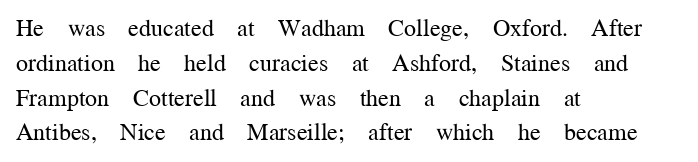
Summary of weight: not heavy and not bold. The passage shown stacks its lines at a standard gap. Upright lettering throughout. Tracking value appears to be zero — textbook default spacing.
